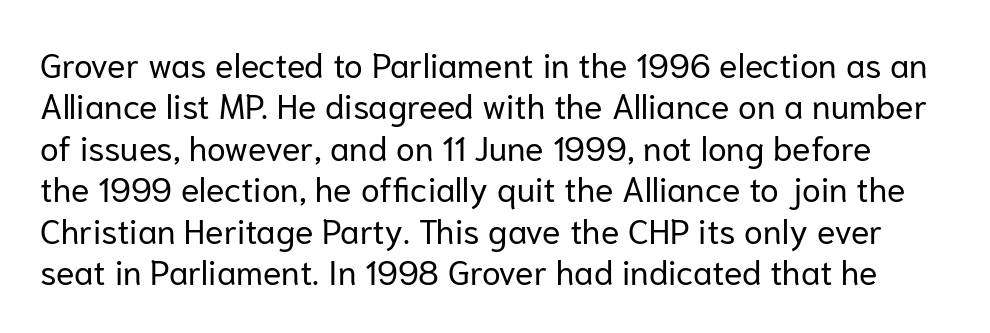
Q: Is the text bold? A: No.
Q: Is the text italic (slanted)? A: No, it is upright.
Q: Is the typeface a serif or a sans-serif typeface? A: Sans-serif.
Q: Is the text underlined? A: No.
Q: Is the spacing between letters normal or unusually wide? A: Normal.
Q: Width (condensed, normal, or wide)? A: Normal.
Q: Stroke contrast? A: Low.
Q: x-height? A: Medium.
Q: Monospaced? A: No.
